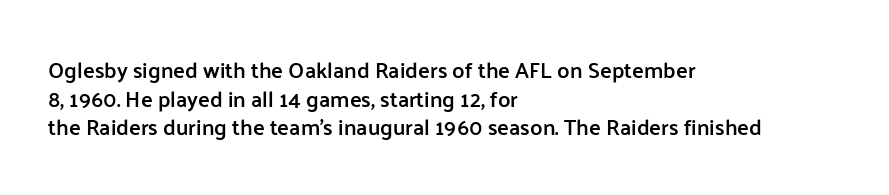
Between one letter and the next there's only the usual sliver of space. Firm but not heavy-handed strokes: this text is semibold. No italicization has been applied; the sample stays upright. Each line starts at the same left margin while the right side varies. Notice how descenders clear the ascenders below comfortably — that's standard leading.
